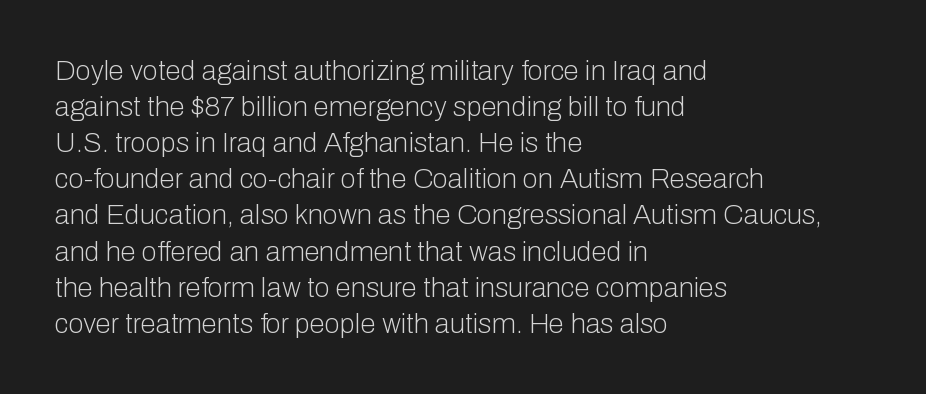
The words here are not underlined. The passage shown is typed in a proportional face where columns would drift. Nope, no serifs anywhere on these letters. These lines keep a tight, regular rhythm from letter to letter. Successive baselines arrive at the customary interval.
